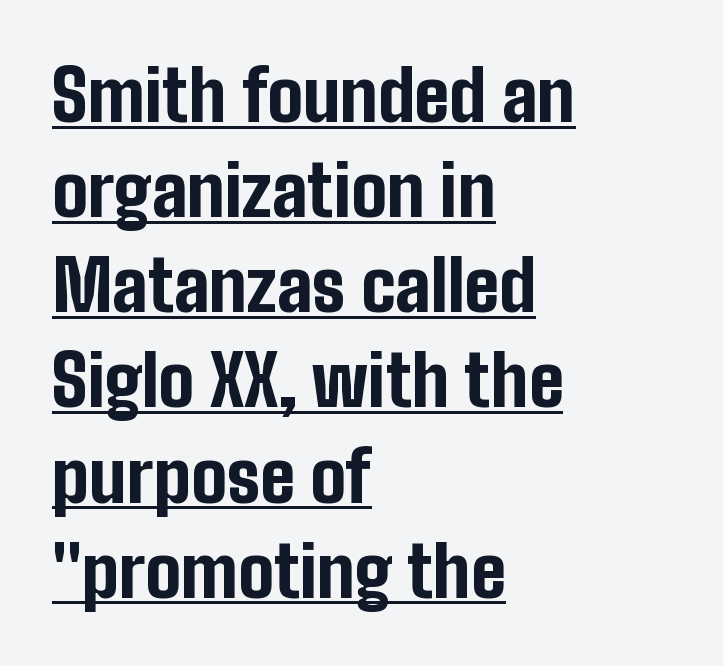
Q: Is the text bold? A: Yes.
Q: Is the text italic (slanted)? A: No, it is upright.
Q: Is the typeface a serif or a sans-serif typeface? A: Sans-serif.
Q: Is the text underlined? A: Yes.
Q: How is the paragraph aligned? A: Left-aligned.
Q: Is the spacing between letters normal or unusually wide? A: Normal.
Q: Is the spacing between lines tight, normal or loose? A: Normal.
Q: Width (condensed, normal, or wide)? A: Condensed.
Q: Stroke contrast? A: Low.
Q: x-height? A: Medium.
Q: Monospaced? A: No.
